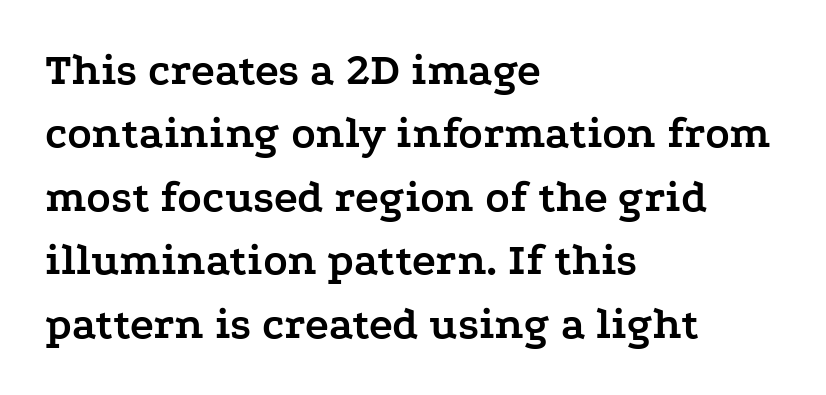
The image shows 45 px semibold, wide serif type, upright; set left-aligned, normal line spacing (1.41x), normal letter spacing, not underlined; low stroke contrast and a medium x-height.
